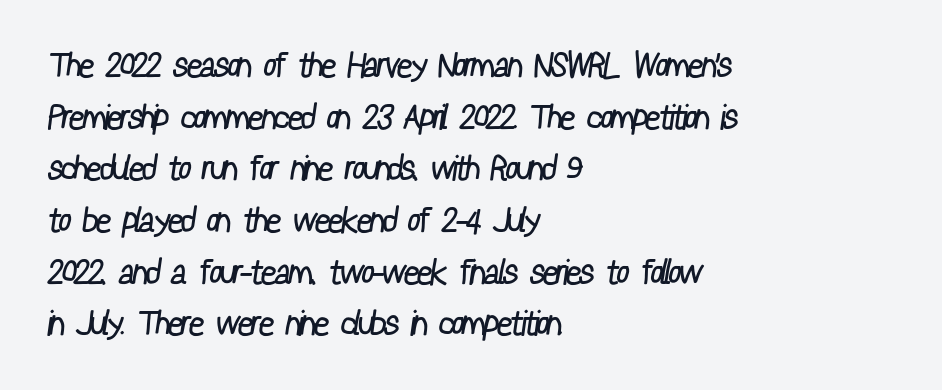
Summary of vertical rhythm: regular, with standard interline spacing. The setting favours the left margin, as ordinary paragraphs usually do. Looks like regular typesetting: each glyph gets only the width it needs. The gaps between neighbouring characters are ordinary and unremarkable. Stroke terminals: plain, sans-serif. Honestly, there is no underline to notice here at all.
